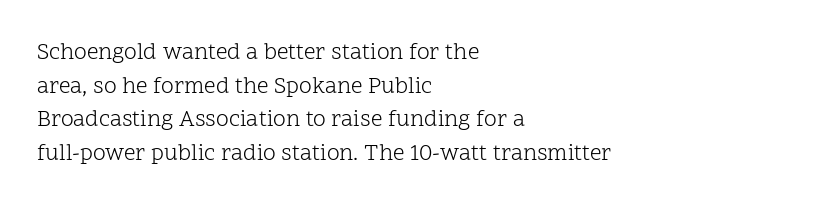
{"italic": "no", "bold": "no", "underline": "no", "align": "left", "line_spacing": "normal", "line_spacing_ratio": 1.46, "letter_spacing": "normal", "letter_spacing_em": 0.0, "glyph_px": 23}
